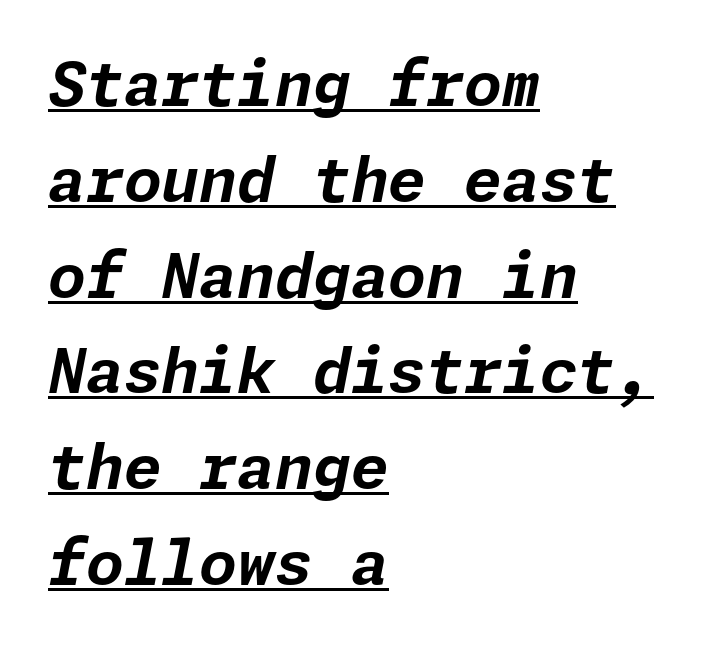
{"italic": "yes", "lean": "right", "slant_degrees": 11, "bold": "yes", "weight": "bold", "width": "normal", "stroke_contrast": "low", "x_height": "medium", "underline": "yes", "align": "left", "line_spacing": "normal", "line_spacing_ratio": 1.57, "letter_spacing": "normal", "letter_spacing_em": 0.0, "glyph_px": 61}
